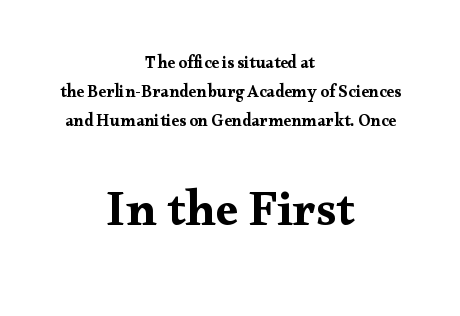
The image shows 50 px bold, wide serif type, upright; set centered, line spacing 1.72x, normal letter spacing, not underlined; the second (bottom) block is 2.94x larger; medium stroke contrast and a small x-height.
